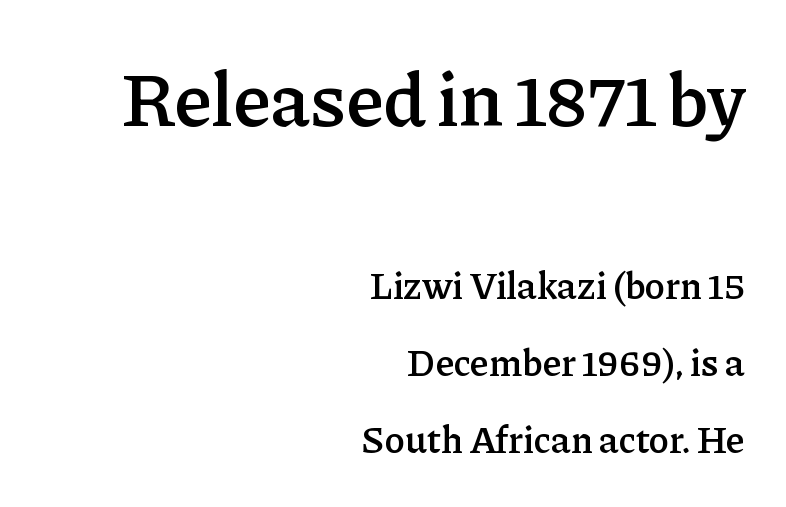
Regarding serifs, this sample has them. Descender tails drop into unmarked territory. Short note: letters normally spaced. The text block is weighted toward the right margin, trailing off unevenly leftward.
